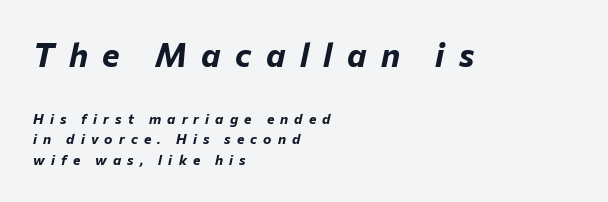
The image shows 33 px bold type, italic (leaning right); set left-aligned, normal line spacing (1.49x), unusually wide letter spacing (+0.44 em), not underlined; the first (top) block is 2.36x larger; low stroke contrast and a medium x-height.
